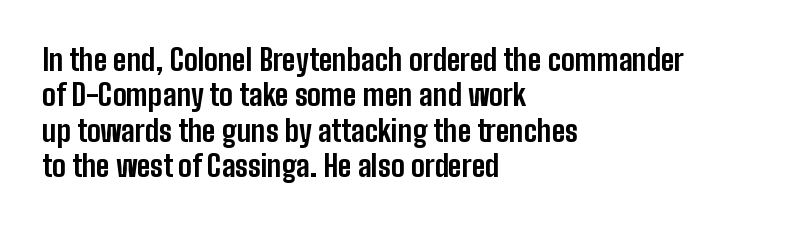
Q: Is the text bold? A: Yes.
Q: Is the text italic (slanted)? A: No, it is upright.
Q: Is the typeface a serif or a sans-serif typeface? A: Sans-serif.
Q: Is the text underlined? A: No.
Q: How is the paragraph aligned? A: Left-aligned.
Q: Is the spacing between letters normal or unusually wide? A: Normal.
Q: Width (condensed, normal, or wide)? A: Condensed.
Q: Stroke contrast? A: Low.
Q: x-height? A: Medium.
Q: Monospaced? A: No.
